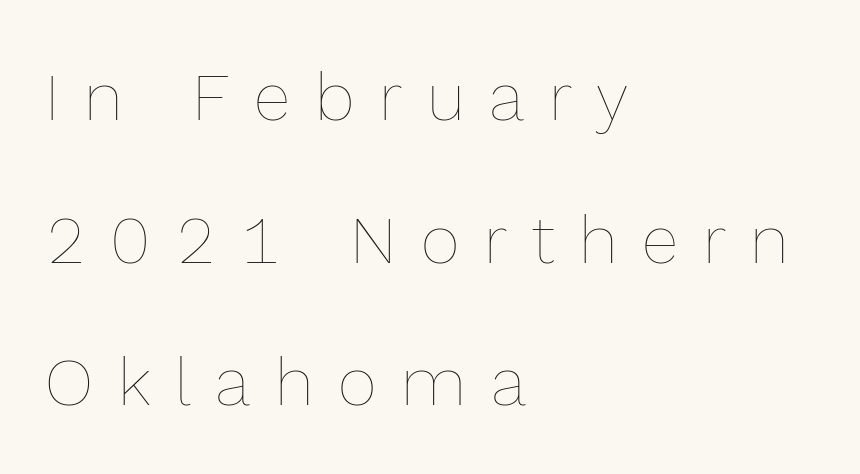
Q: Is the text bold? A: No.
Q: Is the text italic (slanted)? A: No, it is upright.
Q: Is the text underlined? A: No.
Q: How is the paragraph aligned? A: Left-aligned.
Q: Is the spacing between letters normal or unusually wide? A: Unusually wide.
Q: Is the spacing between lines tight, normal or loose? A: Loose.
Q: Width (condensed, normal, or wide)? A: Normal.
Q: x-height? A: Medium.
Q: Monospaced? A: No.
